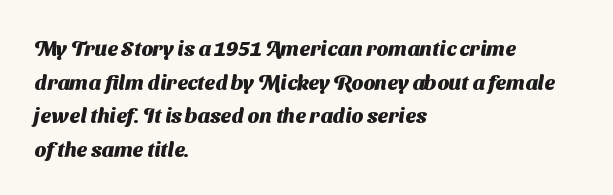
Q: Is the text bold? A: Yes.
Q: Is the text underlined? A: No.
Q: How is the paragraph aligned? A: Left-aligned.
Q: Is the spacing between letters normal or unusually wide? A: Normal.
Q: Is the spacing between lines tight, normal or loose? A: Normal.
